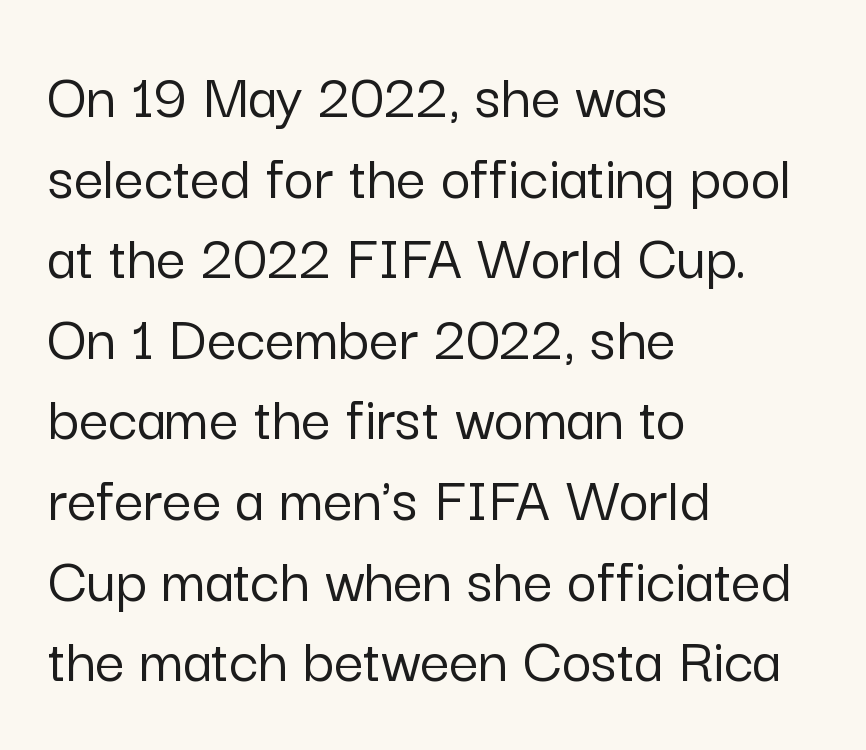
The image shows 65 px sans-serif type, upright; set left-aligned, line spacing 1.24x, normal letter spacing, not underlined; low stroke contrast and a medium x-height.
